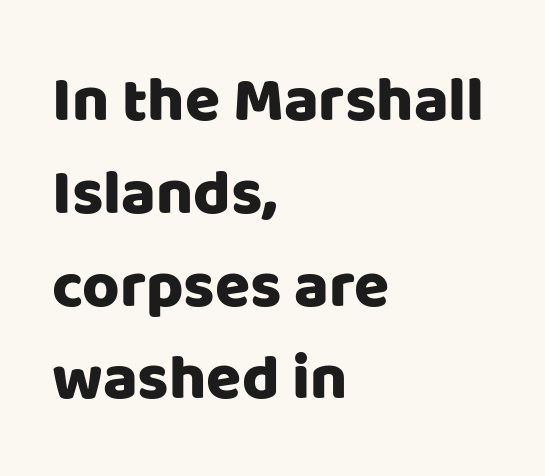
{"serif": "no", "italic": "no", "width": "normal", "stroke_contrast": "low", "x_height": "large", "monospaced": "no", "underline": "no", "align": "left", "line_spacing": "normal", "line_spacing_ratio": 1.45, "letter_spacing": "normal", "letter_spacing_em": 0.0, "glyph_px": 64}
